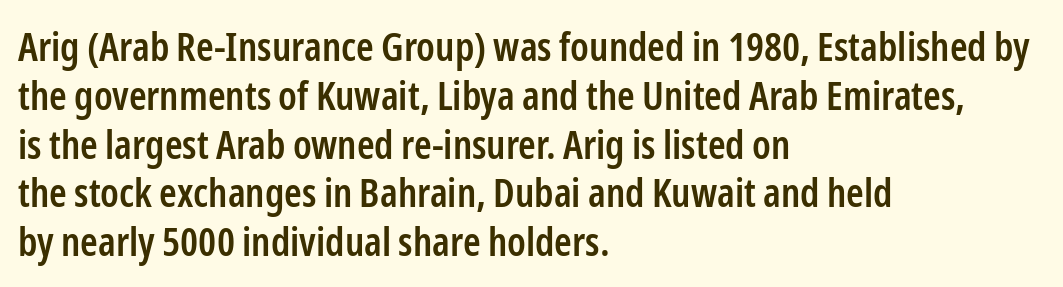
Q: Is the text bold? A: Semi-bold.
Q: Is the text italic (slanted)? A: No, it is upright.
Q: Is the typeface a serif or a sans-serif typeface? A: Sans-serif.
Q: Is the text underlined? A: No.
Q: How is the paragraph aligned? A: Left-aligned.
Q: Is the spacing between letters normal or unusually wide? A: Normal.
Q: Width (condensed, normal, or wide)? A: Condensed.
Q: Stroke contrast? A: Low.
Q: x-height? A: Medium.
Q: Monospaced? A: No.
